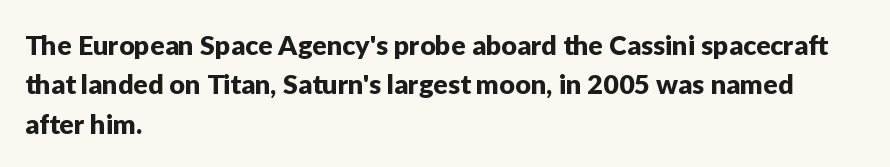
Q: Is the text italic (slanted)? A: No, it is upright.
Q: Is the text underlined? A: No.
Q: How is the paragraph aligned? A: Left-aligned.
Q: Is the spacing between letters normal or unusually wide? A: Normal.
Q: Is the spacing between lines tight, normal or loose? A: Normal.
